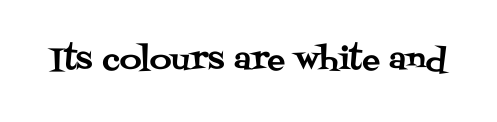
Q: Is the text italic (slanted)? A: No, it is upright.
Q: Is the typeface a serif or a sans-serif typeface? A: Serif.
Q: Is the text underlined? A: No.
Q: Is the spacing between letters normal or unusually wide? A: Normal.
Q: Width (condensed, normal, or wide)? A: Normal.
Q: Stroke contrast? A: Medium.
Q: x-height? A: Large.
Q: Monospaced? A: No.
